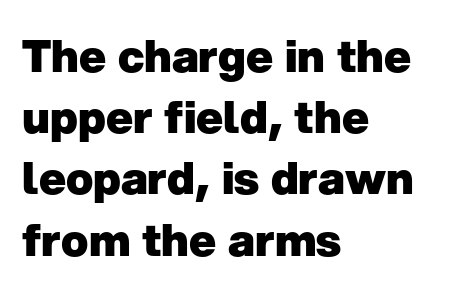
What stands out about the letter spacing? Nothing — it is the standard amount. The gap between lines stays unmarked. This sample keeps an unexceptional amount of space between lines. Font category for this specimen: sans-serif. If you drew a line through each stem, it would be perfectly vertical.
